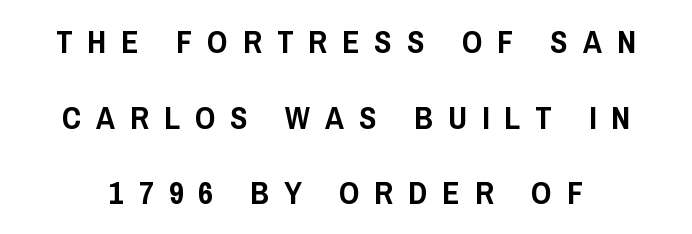
These lines stand farther apart than default settings would place them. A typesetter would mark this as roman, not italic. The rendering uses natural spacing where letterforms have individual widths. Words float on clear page, feet unadorned. Serifs: no, the terminals of the letterforms are clean.
